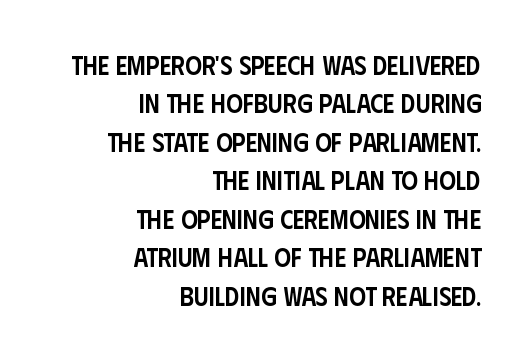
The image shows 26 px text type, upright; set right-aligned, normal line spacing (1.48x), normal letter spacing, not underlined.
